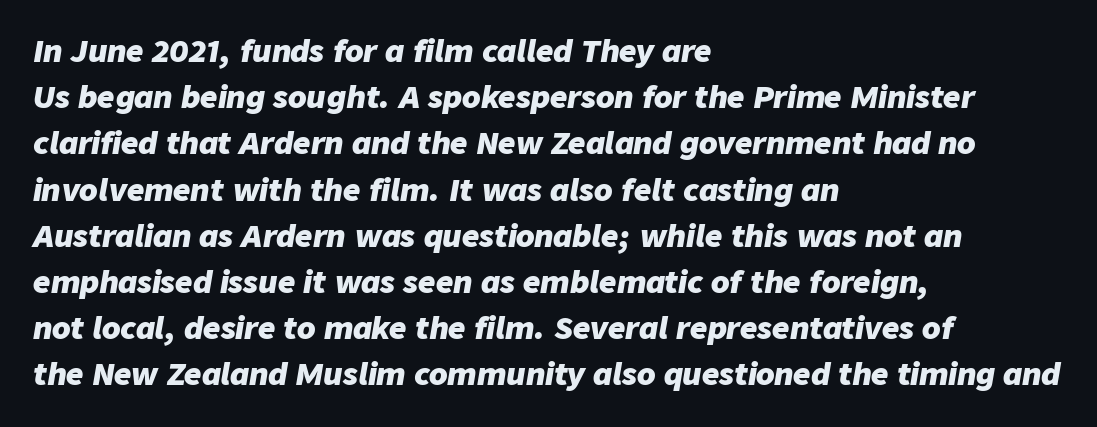
{"italic": "yes", "lean": "right", "slant_degrees": 9, "bold": "yes", "weight": "heavy", "width": "normal", "stroke_contrast": "low", "x_height": "medium", "monospaced": "no", "underline": "no", "align": "left", "line_spacing": "normal", "line_spacing_ratio": 1.54, "letter_spacing": "normal", "letter_spacing_em": 0.0, "glyph_px": 30}
